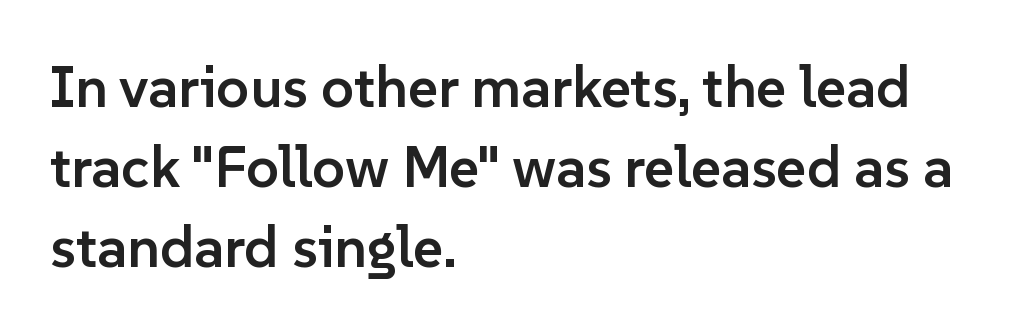
The image shows 58 px semibold sans-serif type, upright; set left-aligned, normal line spacing (1.38x), normal letter spacing, not underlined; low stroke contrast and a medium x-height.
